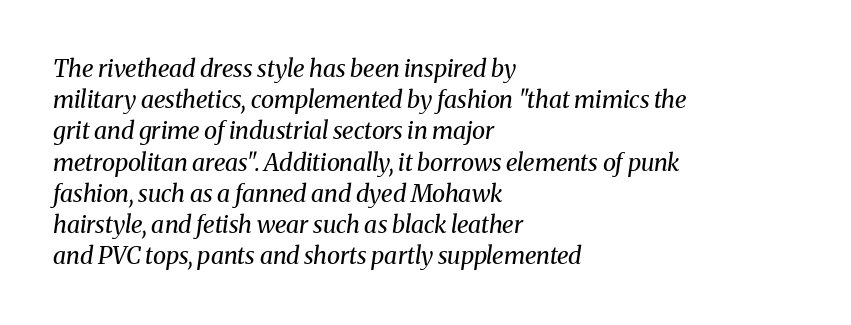
The image shows 24 px text type, italic (leaning right); set left-aligned, normal line spacing (1.3x), normal letter spacing, not underlined.
